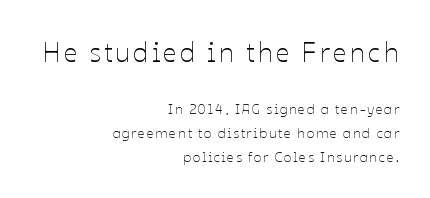
Does the copy run flush right? Yes — the right margin is perfectly even. Weight class: somewhere from thin through regular. Compare the two chunks: the upper has the greater cap height. Do the letters lean? They stand straight.
